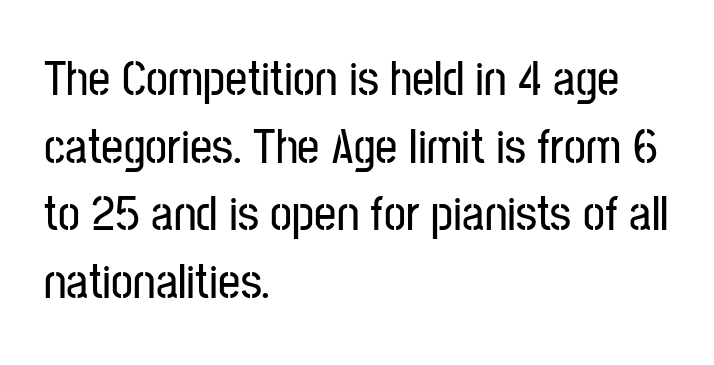
Q: Is the text italic (slanted)? A: No, it is upright.
Q: Is the typeface a serif or a sans-serif typeface? A: Sans-serif.
Q: Is the text underlined? A: No.
Q: How is the paragraph aligned? A: Left-aligned.
Q: Is the spacing between letters normal or unusually wide? A: Normal.
Q: Is the spacing between lines tight, normal or loose? A: Normal.
Q: Width (condensed, normal, or wide)? A: Condensed.
Q: Stroke contrast? A: Low.
Q: x-height? A: Medium.
Q: Monospaced? A: No.
